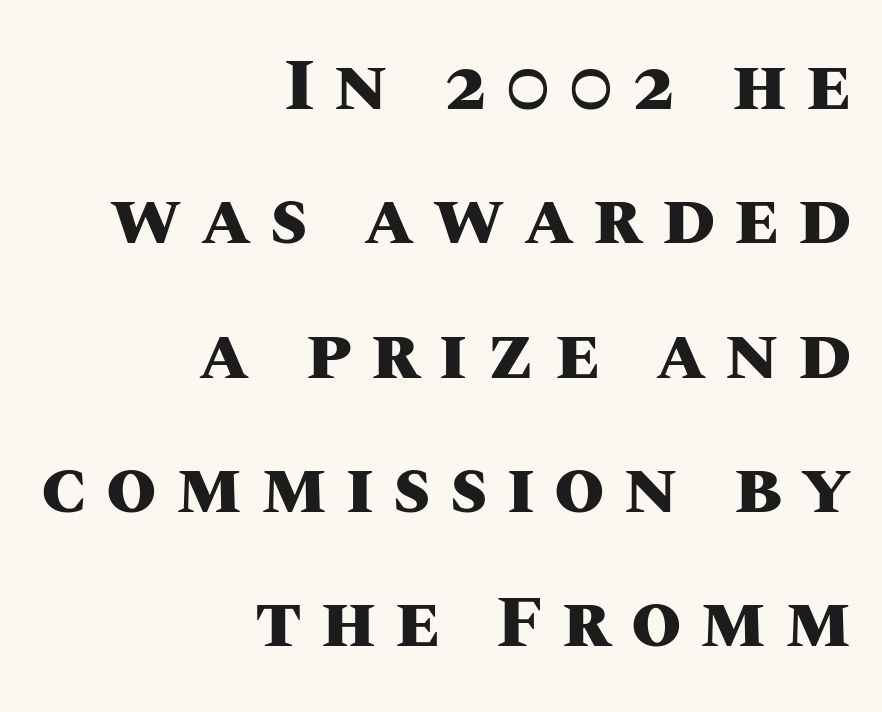
{"italic": "no", "bold": "yes", "weight": "heavy", "width": "normal", "stroke_contrast": "medium", "x_height": "large", "monospaced": "no", "underline": "no", "align": "right", "line_spacing_ratio": 1.84, "letter_spacing": "wide", "letter_spacing_em": 0.26, "glyph_px": 73}
